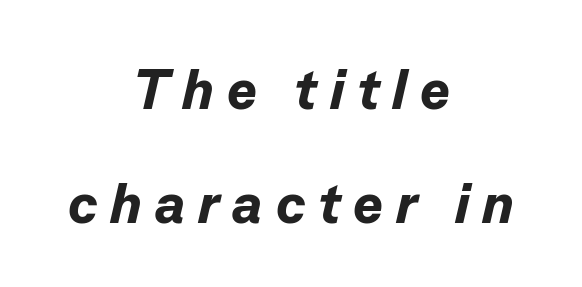
{"italic": "yes", "lean": "right", "slant_degrees": 13, "bold": "yes", "weight": "bold", "width": "normal", "stroke_contrast": "low", "x_height": "medium", "monospaced": "no", "underline": "no", "align": "center", "line_spacing": "loose", "line_spacing_ratio": 2.03, "letter_spacing": "wide", "letter_spacing_em": 0.23, "glyph_px": 56}
